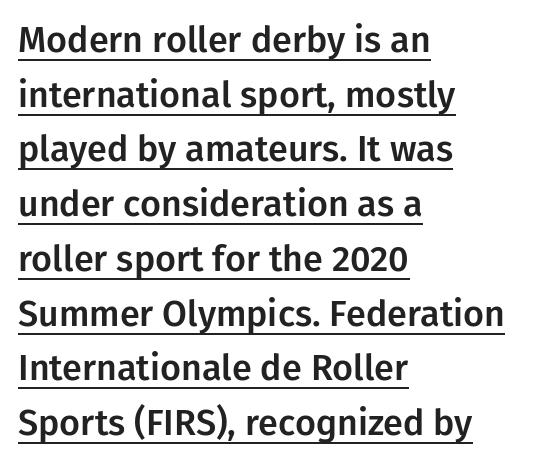
These lines were composed using upright roman letters. A baseline rule has been typeset under these characters. Unlike a traditional serif, this face leaves its strokes unadorned. This sample has the flowing, uneven cadence of proportional lettering. Short note: letters normally spaced. Line beginnings align vertically; line endings do not.
